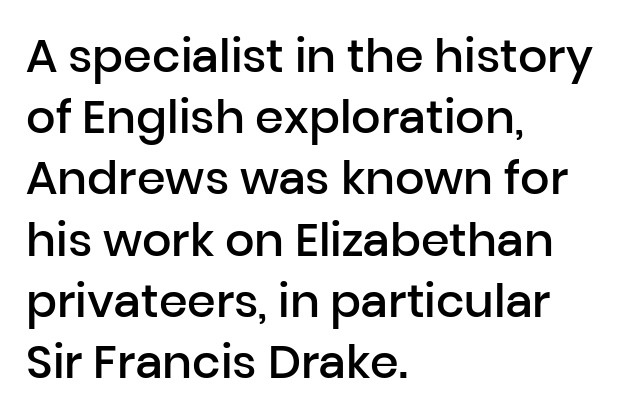
Q: Is the text bold? A: Semi-bold.
Q: Is the text italic (slanted)? A: No, it is upright.
Q: Is the typeface a serif or a sans-serif typeface? A: Sans-serif.
Q: Is the text underlined? A: No.
Q: How is the paragraph aligned? A: Left-aligned.
Q: Is the spacing between letters normal or unusually wide? A: Normal.
Q: Is the spacing between lines tight, normal or loose? A: Normal.
Q: Width (condensed, normal, or wide)? A: Normal.
Q: Stroke contrast? A: Low.
Q: x-height? A: Medium.
Q: Monospaced? A: No.
